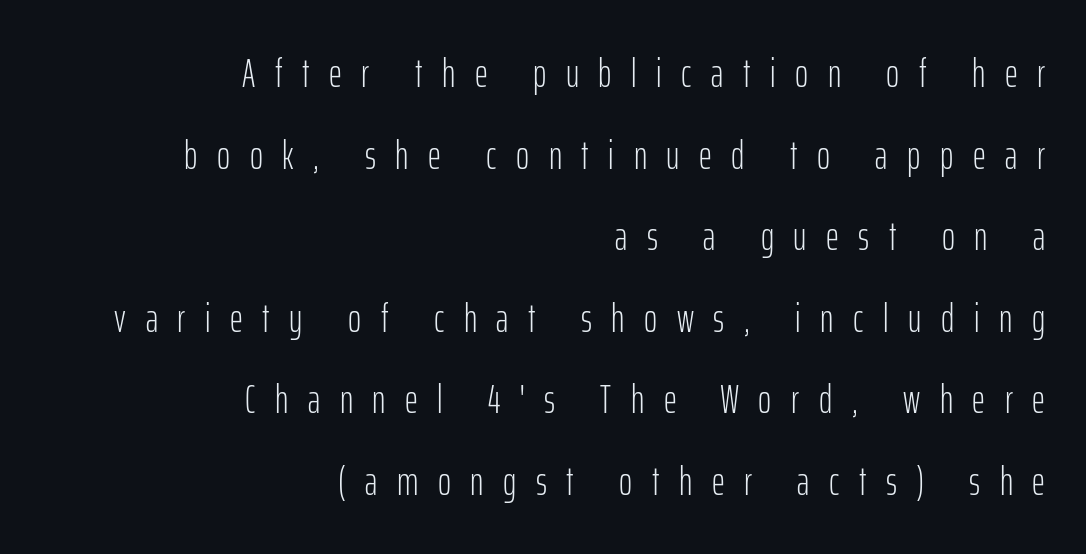
{"serif": "no", "italic": "no", "bold": "no", "weight": "light", "width": "condensed", "stroke_contrast": "low", "x_height": "medium", "monospaced": "no", "underline": "no", "align": "right", "line_spacing": "loose", "line_spacing_ratio": 2.04, "letter_spacing": "wide", "letter_spacing_em": 0.49, "glyph_px": 40}
